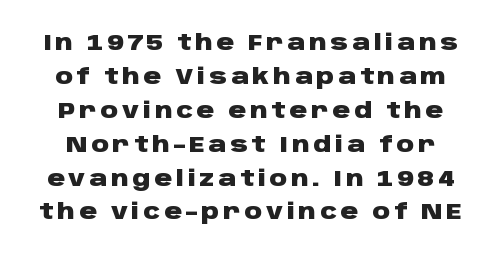
Q: Is the text bold? A: Yes.
Q: Is the text italic (slanted)? A: No, it is upright.
Q: Is the text underlined? A: No.
Q: Is the spacing between lines tight, normal or loose? A: Normal.
